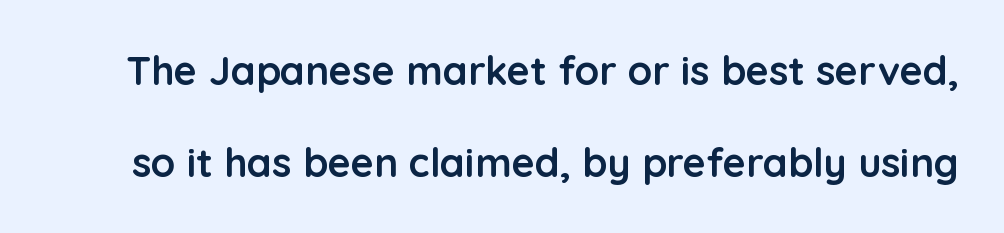
Q: Is the text bold? A: Yes.
Q: Is the text italic (slanted)? A: No, it is upright.
Q: Is the typeface a serif or a sans-serif typeface? A: Sans-serif.
Q: Is the text underlined? A: No.
Q: Is the spacing between letters normal or unusually wide? A: Normal.
Q: Is the spacing between lines tight, normal or loose? A: Loose.
Q: Width (condensed, normal, or wide)? A: Normal.
Q: Stroke contrast? A: Low.
Q: x-height? A: Medium.
Q: Monospaced? A: No.
